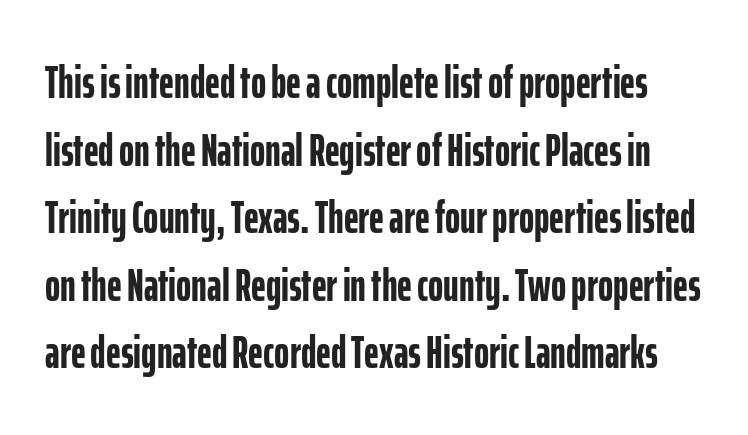
Q: Is the text bold? A: Yes.
Q: Is the text italic (slanted)? A: No, it is upright.
Q: Is the typeface a serif or a sans-serif typeface? A: Sans-serif.
Q: Is the text underlined? A: No.
Q: Is the spacing between letters normal or unusually wide? A: Normal.
Q: Is the spacing between lines tight, normal or loose? A: Normal.
Q: Width (condensed, normal, or wide)? A: Condensed.
Q: Stroke contrast? A: Low.
Q: x-height? A: Medium.
Q: Monospaced? A: No.
